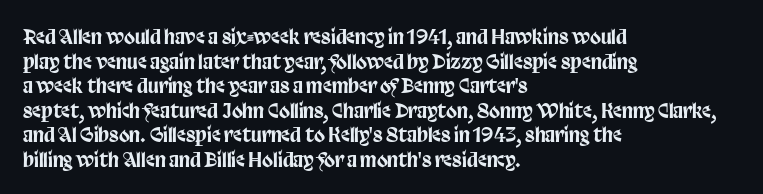
The image shows 20 px text type, upright; set left-aligned, line spacing 1.23x, normal letter spacing, not underlined.
